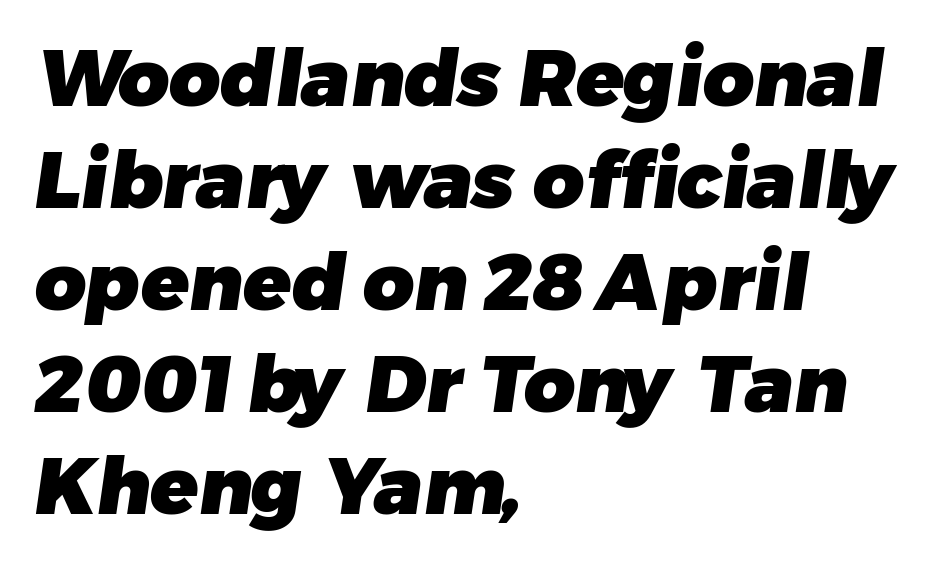
Q: Is the text bold? A: Yes.
Q: Is the typeface a serif or a sans-serif typeface? A: Sans-serif.
Q: Is the text underlined? A: No.
Q: How is the paragraph aligned? A: Left-aligned.
Q: Is the spacing between letters normal or unusually wide? A: Normal.
Q: Is the spacing between lines tight, normal or loose? A: Normal.
Q: Width (condensed, normal, or wide)? A: Normal.
Q: Stroke contrast? A: Low.
Q: x-height? A: Medium.
Q: Monospaced? A: No.
